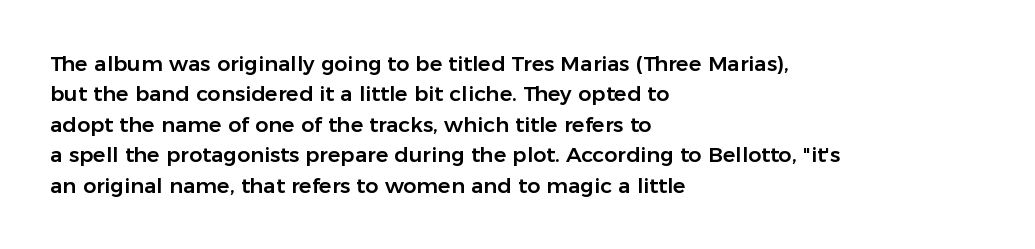
The image shows 21 px text type, upright; set left-aligned, normal line spacing (1.45x), normal letter spacing, not underlined.
